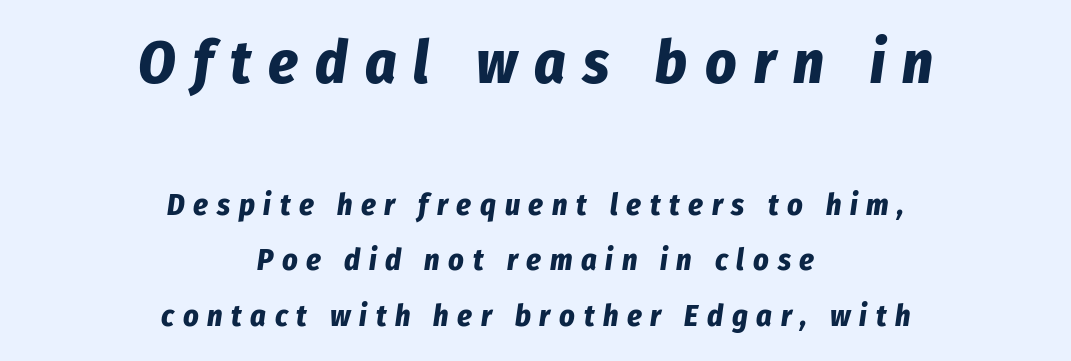
The image shows 60 px bold, condensed type, italic (leaning right); set centered, line spacing 1.86x, unusually wide letter spacing (+0.29 em), not underlined; the first (top) block is 2.0x larger; low stroke contrast and a medium x-height.
